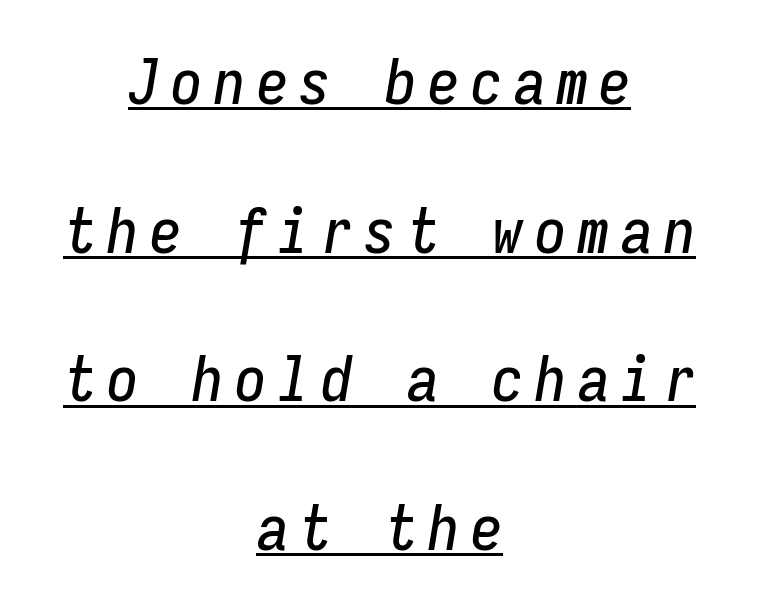
Every character sits at an angle, as italics do. This sample is center-justified, so both line endings float freely. Honestly, the rows look like they've been pulled way apart. Quick note: underline on.
